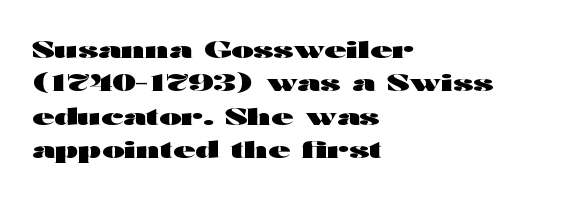
The image shows 24 px bold type, upright; set left-aligned, normal line spacing (1.39x), normal letter spacing, not underlined.
